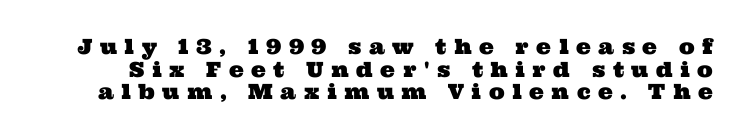
The image shows 21 px text type; set tight line spacing (1.08x), unusually wide letter spacing (+0.36 em), not underlined.
